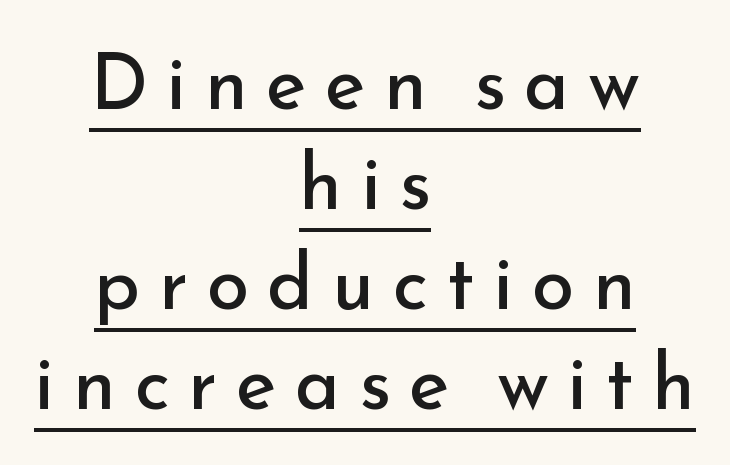
Every row of glyphs is offset so its center matches the block's center. Heft: none added — not bold. Is there any slant? The stems are plumb. This rendering employs a face without finishing strokes, i.e., a sans-serif.
